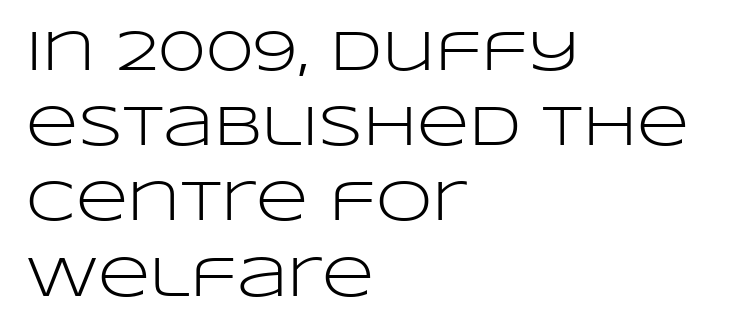
The image shows 57 px light, wide sans-serif type, upright; set left-aligned, normal line spacing (1.32x), normal letter spacing, not underlined; low stroke contrast and a large x-height.
